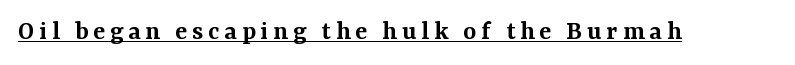
Here the designer chose a conventional face with non-uniform glyph widths. Quick note: not italic, upright. Font category for this specimen: serif. The sample has been set in demibold, a notch under bold. A continuous stroke trails under the words, as in a hyperlink.
